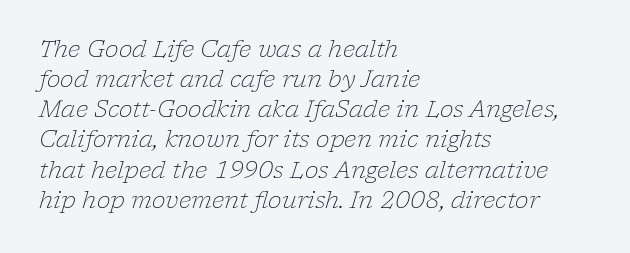
Q: Is the text bold? A: No.
Q: Is the text italic (slanted)? A: Yes, it leans right by about 17 degrees.
Q: Is the text underlined? A: No.
Q: How is the paragraph aligned? A: Left-aligned.
Q: Is the spacing between letters normal or unusually wide? A: Normal.
Q: Is the spacing between lines tight, normal or loose? A: Normal.
